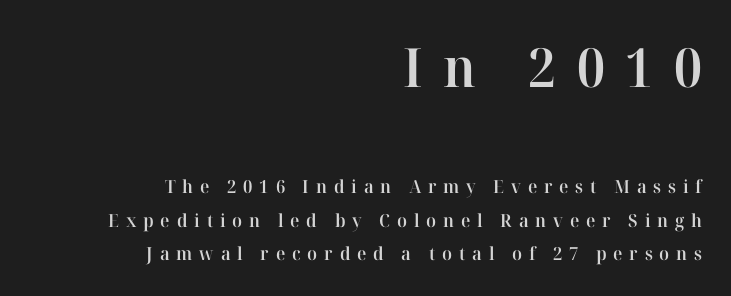
{"serif": "yes", "italic": "no", "bold": "semi", "weight": "semibold", "width": "normal", "stroke_contrast": "high", "x_height": "medium", "monospaced": "no", "underline": "no", "align": "right", "line_spacing_ratio": 1.87, "letter_spacing": "wide", "letter_spacing_em": 0.38, "larger_block": "first", "size_ratio": 3.0, "glyph_px": 54}
